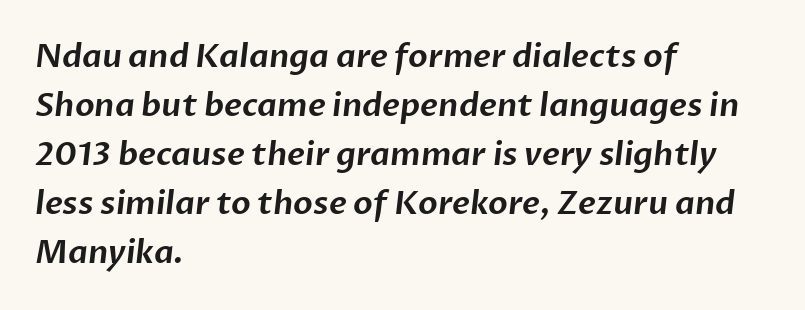
Only glyphs here, with clear space below each row. Standard letterfit; no display-style spreading of the glyphs. The text block is weighted toward the left margin, trailing off unevenly rightward. Line spacing here is normal. Note: no serifs on the glyphs. Is this a fixed-width face? No — the glyphs have proportional, varying widths.
